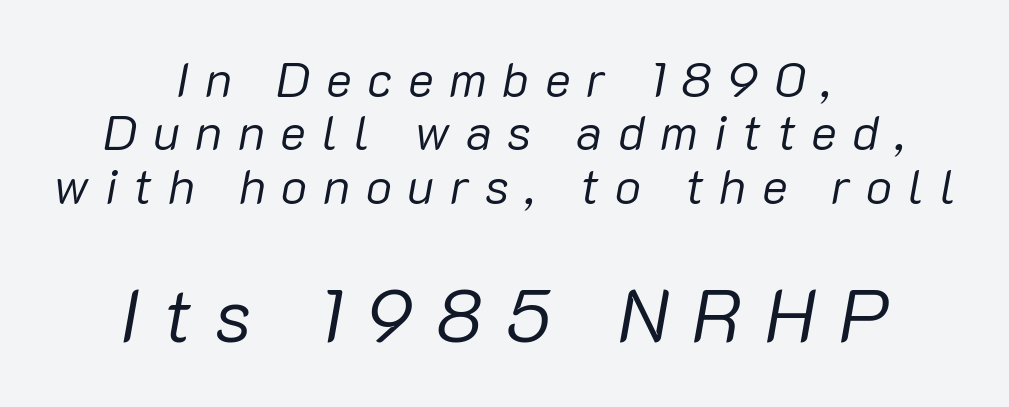
{"italic": "yes", "lean": "right", "slant_degrees": 10, "bold": "no", "weight": "regular", "width": "normal", "stroke_contrast": "low", "x_height": "medium", "monospaced": "no", "underline": "no", "align": "center", "line_spacing": "tight", "line_spacing_ratio": 1.09, "letter_spacing": "wide", "letter_spacing_em": 0.32, "larger_block": "second", "size_ratio": 1.51, "glyph_px": 74}
